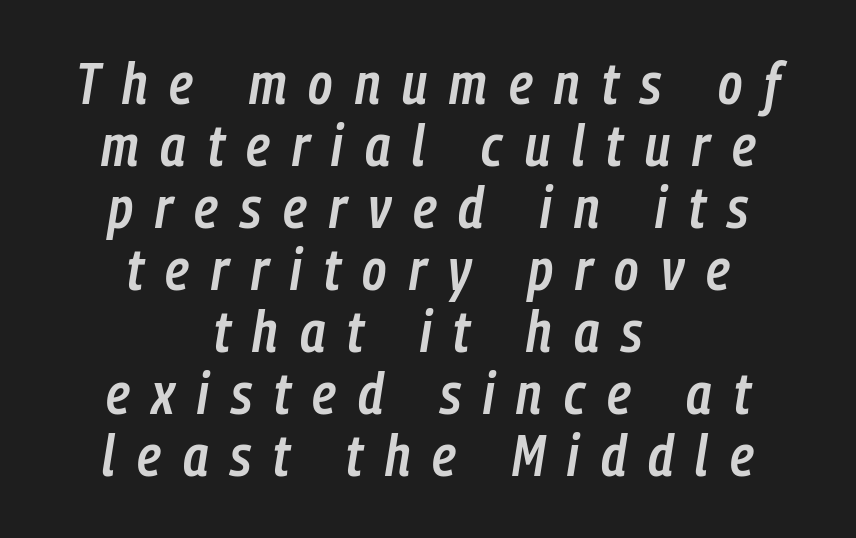
The image shows 58 px semibold, condensed type, italic (leaning right); set centered, tight line spacing (1.07x), unusually wide letter spacing (+0.38 em), not underlined; low stroke contrast and a medium x-height.
